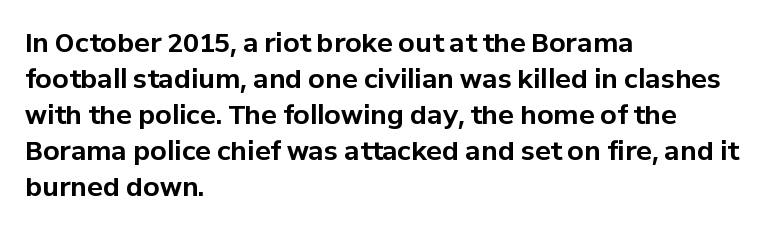
{"italic": "no", "bold": "yes", "underline": "no", "align": "left", "line_spacing": "normal", "line_spacing_ratio": 1.38, "letter_spacing": "normal", "letter_spacing_em": 0.0, "glyph_px": 26}
